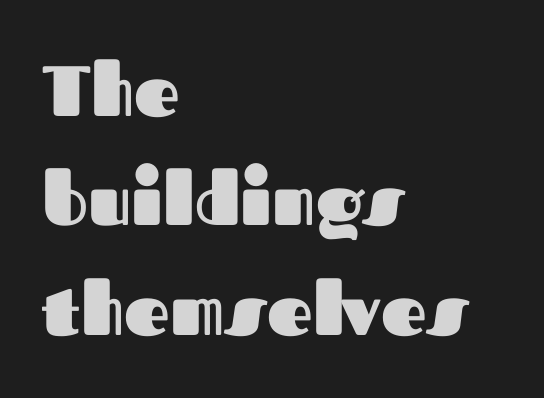
Q: Is the text bold? A: Yes.
Q: Is the text italic (slanted)? A: No, it is upright.
Q: Is the typeface a serif or a sans-serif typeface? A: Sans-serif.
Q: Is the text underlined? A: No.
Q: How is the paragraph aligned? A: Left-aligned.
Q: Is the spacing between letters normal or unusually wide? A: Normal.
Q: Is the spacing between lines tight, normal or loose? A: Normal.
Q: Width (condensed, normal, or wide)? A: Normal.
Q: Stroke contrast? A: Medium.
Q: x-height? A: Medium.
Q: Monospaced? A: No.
